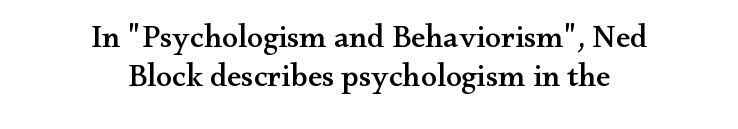
Proportional: the letters do not fall into vertical columns. Stroke terminals: seriffed. The words here are not underlined. Layout note: lines centered.
